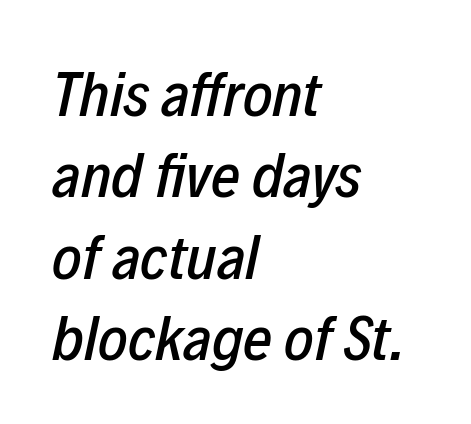
{"italic": "yes", "lean": "right", "slant_degrees": 12, "width": "condensed", "stroke_contrast": "low", "x_height": "medium", "monospaced": "no", "underline": "no", "align": "left", "line_spacing": "normal", "line_spacing_ratio": 1.29, "letter_spacing": "normal", "letter_spacing_em": 0.0, "glyph_px": 63}
